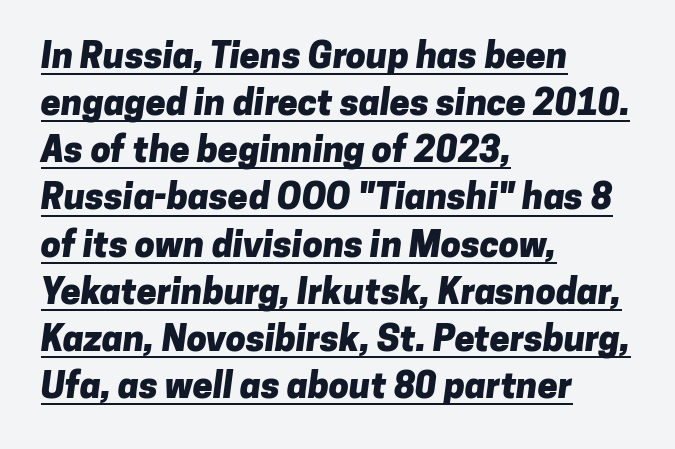
This sample keeps an unexceptional amount of space between lines. Check where the strokes stop: nothing finishes them off — pure sans. Glyph-to-glyph distance matches everyday printed text. The specimen includes a rule beneath the text block's lines. Is this a fixed-width face? No — the glyphs have proportional, varying widths.
